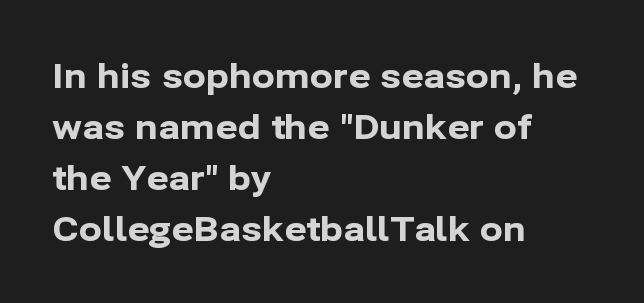
The image shows 34 px bold sans-serif type, upright; set left-aligned, normal line spacing (1.5x), normal letter spacing, not underlined; low stroke contrast and a medium x-height.
